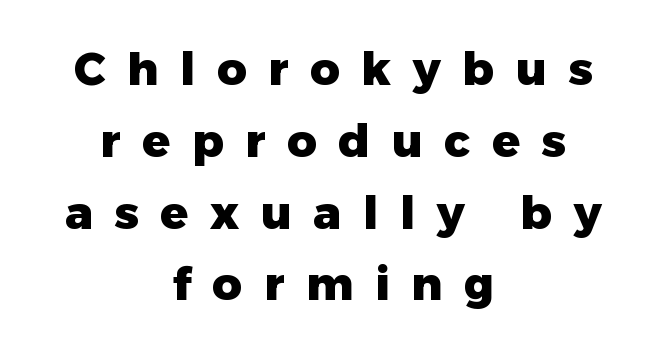
Nope, not italic — everything's standing straight. If you measured baseline to baseline, you'd find a middling distance. The specimen omits any rule beneath the text block's lines. Each letter keeps its own natural width here, so spacing adapts to shape. Is the letter spacing exaggerated? Yes — the characters are pushed far apart. No feet cap the strokes, marking this as sans-serif type.
